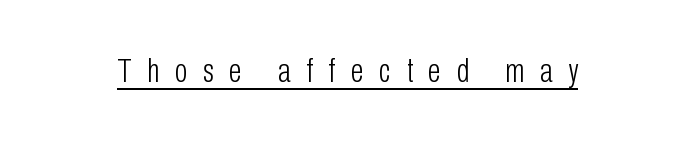
{"serif": "no", "italic": "no", "bold": "no", "weight": "light", "width": "condensed", "stroke_contrast": "low", "x_height": "medium", "monospaced": "no", "underline": "yes", "letter_spacing": "wide", "letter_spacing_em": 0.46, "glyph_px": 34}
